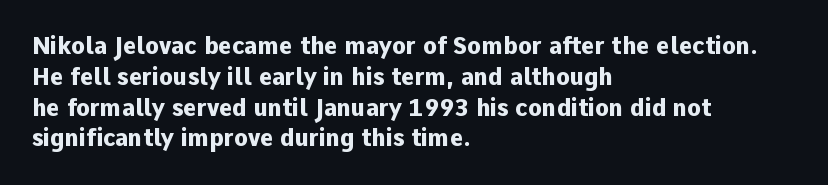
{"italic": "no", "bold": "yes", "underline": "no", "align": "left", "line_spacing": "normal", "line_spacing_ratio": 1.34, "letter_spacing": "normal", "letter_spacing_em": 0.0, "glyph_px": 23}
